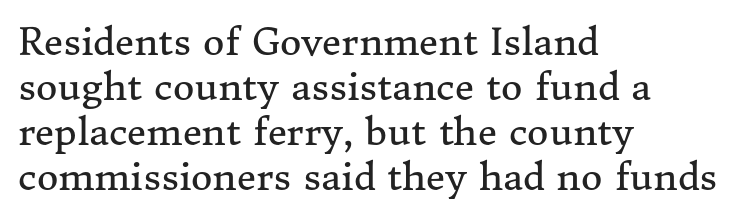
The image shows 37 px regular-weight serif type, upright; set left-aligned, line spacing 1.22x, normal letter spacing, not underlined; medium stroke contrast and a medium x-height.
